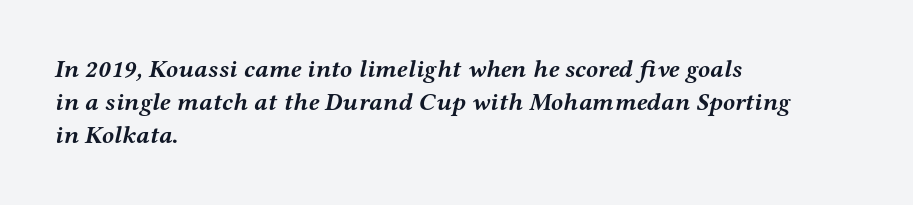
{"italic": "yes", "lean": "right", "slant_degrees": 12, "bold": "yes", "underline": "no", "align": "left", "line_spacing": "normal", "line_spacing_ratio": 1.33, "letter_spacing": "normal", "letter_spacing_em": 0.0, "glyph_px": 25}
